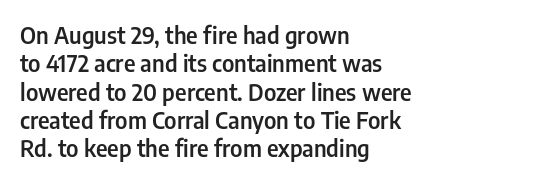
Q: Is the text bold? A: Semi-bold.
Q: Is the text italic (slanted)? A: No, it is upright.
Q: Is the text underlined? A: No.
Q: How is the paragraph aligned? A: Left-aligned.
Q: Is the spacing between letters normal or unusually wide? A: Normal.
